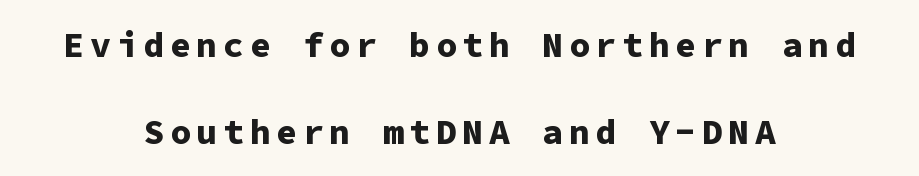
The image shows 35 px bold sans-serif type, upright, monospaced; set centered, loose line spacing (2.48x), not underlined; low stroke contrast and a medium x-height.
